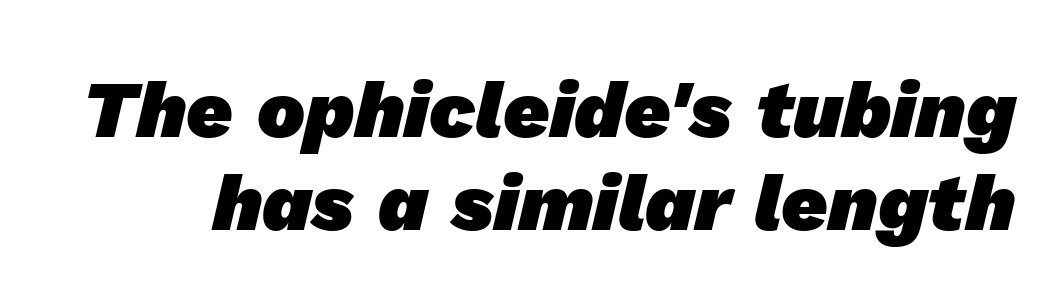
Q: Is the text bold? A: Yes.
Q: Is the typeface a serif or a sans-serif typeface? A: Sans-serif.
Q: Is the text underlined? A: No.
Q: Is the spacing between letters normal or unusually wide? A: Normal.
Q: Width (condensed, normal, or wide)? A: Normal.
Q: Stroke contrast? A: Low.
Q: x-height? A: Medium.
Q: Monospaced? A: No.
